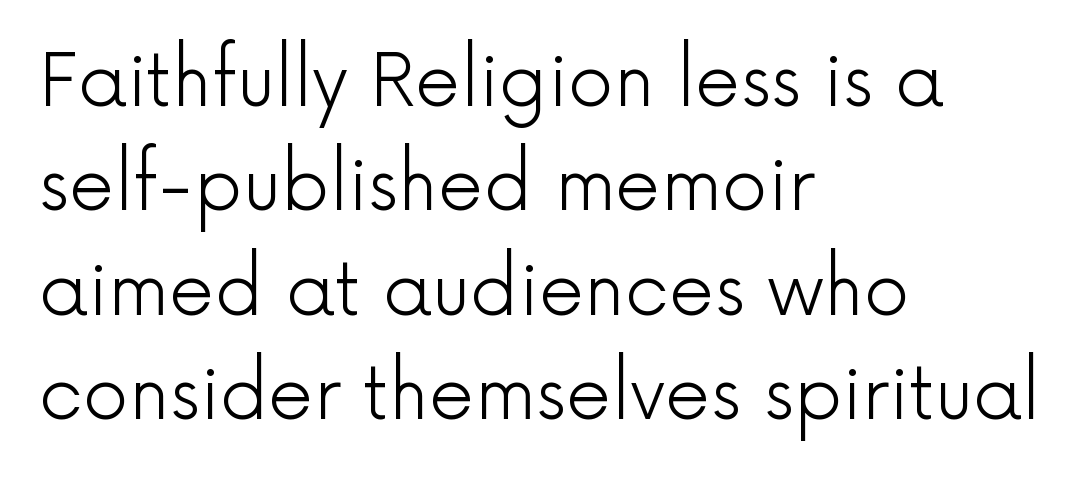
Italic? Not at all — the glyphs are vertical. Spacing verdict: proportional, widths tailored to each character. Does extra space separate the letters? No, they use regular spacing. In terms of leading, this rendering sits right in the middle.
